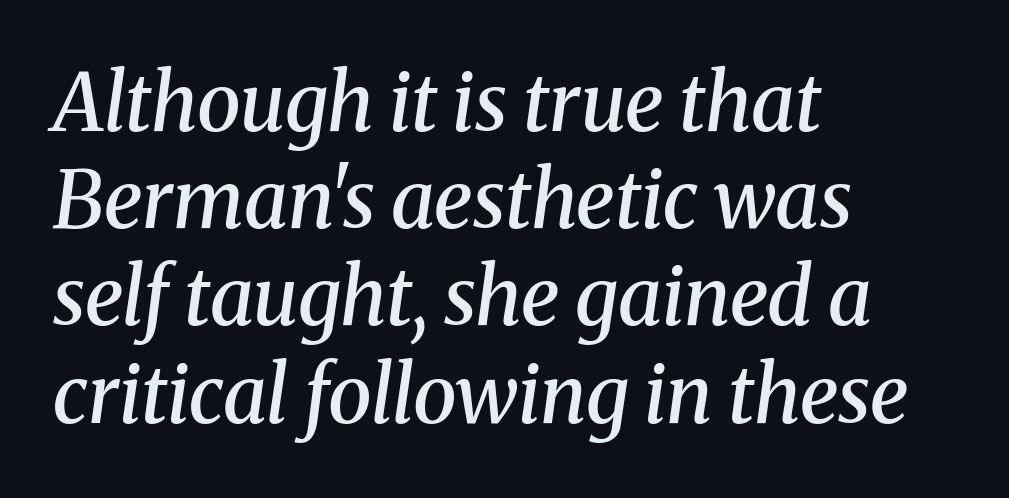
The image shows 79 px semibold serif type, italic (leaning right); set left-aligned, line spacing 1.23x, normal letter spacing, not underlined; medium stroke contrast and a medium x-height.
